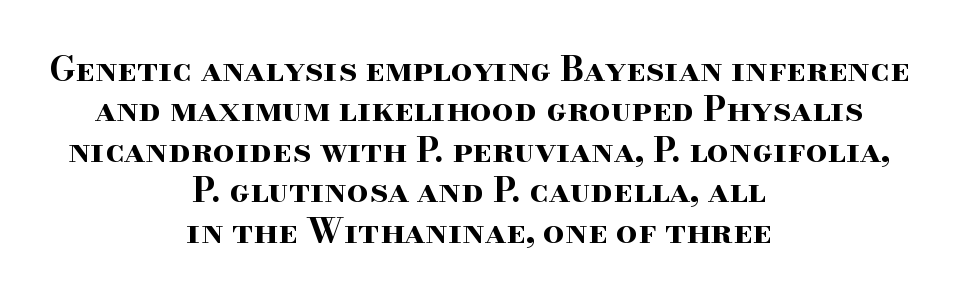
{"serif": "yes", "italic": "no", "bold": "yes", "weight": "bold", "width": "wide", "stroke_contrast": "high", "x_height": "small", "monospaced": "no", "underline": "no", "align": "center", "line_spacing_ratio": 1.19, "letter_spacing": "normal", "letter_spacing_em": 0.0, "glyph_px": 34}
